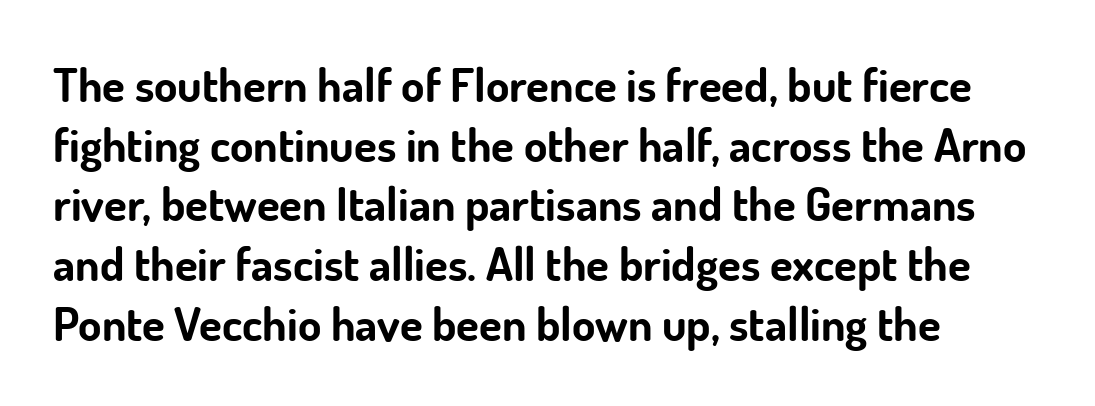
The image shows 47 px bold sans-serif type, upright; set left-aligned, normal line spacing (1.27x), normal letter spacing, not underlined; low stroke contrast and a small x-height.
